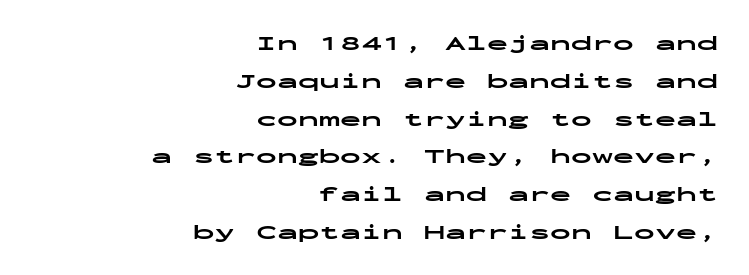
Q: Is the text bold? A: Yes.
Q: Is the text italic (slanted)? A: No, it is upright.
Q: Is the text underlined? A: No.
Q: How is the paragraph aligned? A: Right-aligned.
Q: Is the spacing between letters normal or unusually wide? A: Normal.
